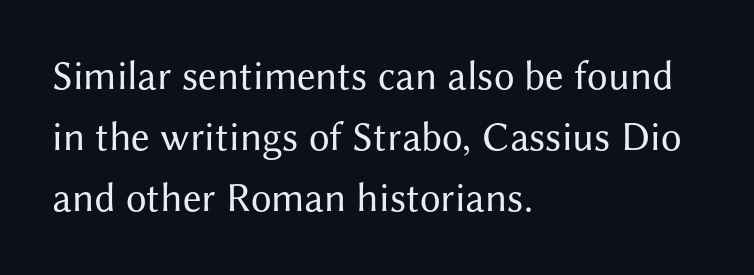
{"serif": "no", "italic": "no", "bold": "no", "weight": "regular", "width": "normal", "stroke_contrast": "medium", "x_height": "medium", "monospaced": "no", "underline": "no", "align": "left", "line_spacing": "normal", "line_spacing_ratio": 1.49, "letter_spacing": "normal", "letter_spacing_em": 0.0, "glyph_px": 41}
